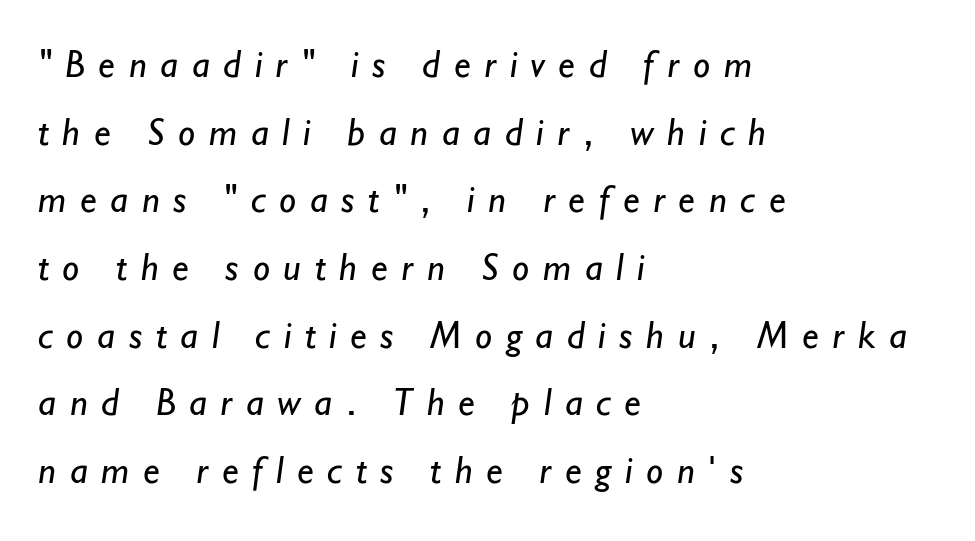
{"serif": "no", "bold": "no", "weight": "regular", "width": "normal", "stroke_contrast": "low", "x_height": "small", "monospaced": "no", "underline": "no", "align": "left", "line_spacing_ratio": 1.78, "letter_spacing": "wide", "letter_spacing_em": 0.36, "glyph_px": 38}
